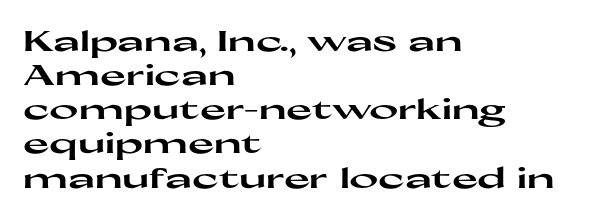
The image shows 28 px heavy, wide sans-serif type, upright; set left-aligned, line spacing 1.22x, normal letter spacing, not underlined; high stroke contrast and a medium x-height.
